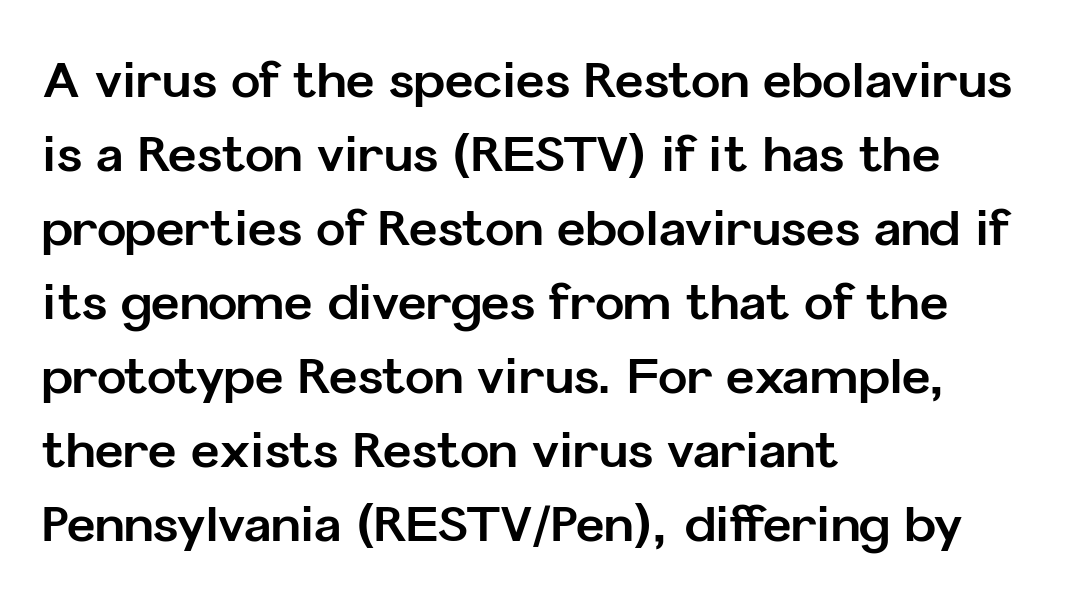
Q: Is the text bold? A: Yes.
Q: Is the text italic (slanted)? A: No, it is upright.
Q: Is the typeface a serif or a sans-serif typeface? A: Sans-serif.
Q: Is the text underlined? A: No.
Q: How is the paragraph aligned? A: Left-aligned.
Q: Is the spacing between letters normal or unusually wide? A: Normal.
Q: Is the spacing between lines tight, normal or loose? A: Normal.
Q: Width (condensed, normal, or wide)? A: Normal.
Q: Stroke contrast? A: Low.
Q: x-height? A: Medium.
Q: Monospaced? A: No.
